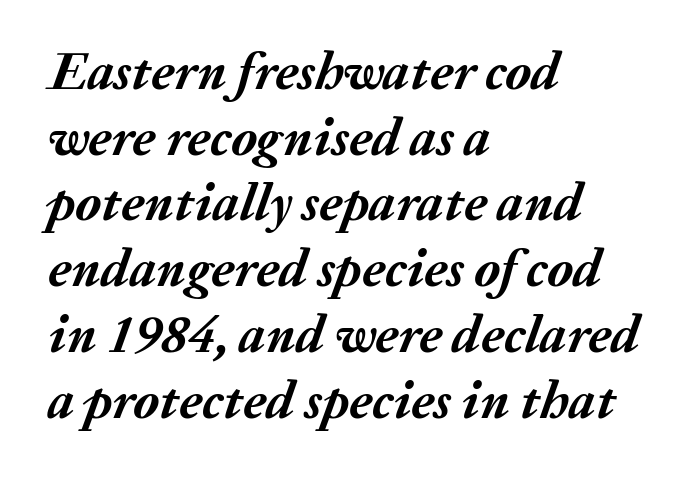
The image shows 53 px semibold type, italic (leaning right); set left-aligned, line spacing 1.24x, normal letter spacing, not underlined; medium stroke contrast and a medium x-height.
